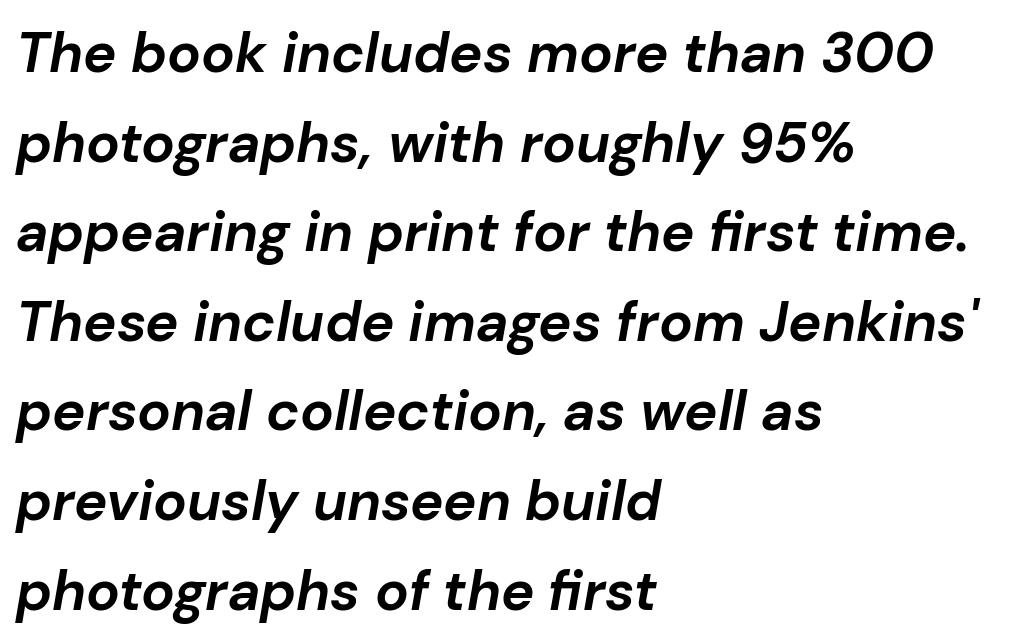
{"italic": "yes", "lean": "right", "slant_degrees": 10, "bold": "yes", "weight": "bold", "width": "normal", "stroke_contrast": "low", "x_height": "medium", "monospaced": "no", "underline": "no", "align": "left", "line_spacing": "normal", "line_spacing_ratio": 1.6, "letter_spacing": "normal", "letter_spacing_em": 0.0, "glyph_px": 56}
